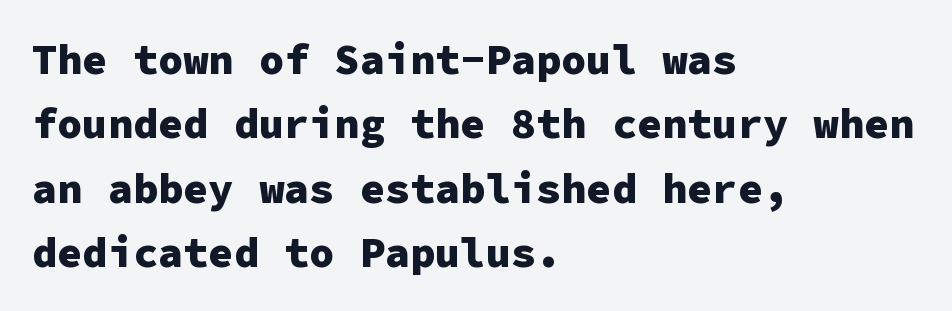
Q: Is the text bold? A: Yes.
Q: Is the text italic (slanted)? A: No, it is upright.
Q: Is the typeface a serif or a sans-serif typeface? A: Sans-serif.
Q: Is the text underlined? A: No.
Q: How is the paragraph aligned? A: Left-aligned.
Q: Is the spacing between letters normal or unusually wide? A: Normal.
Q: Is the spacing between lines tight, normal or loose? A: Normal.
Q: Width (condensed, normal, or wide)? A: Normal.
Q: Stroke contrast? A: Low.
Q: x-height? A: Medium.
Q: Monospaced? A: Yes.
